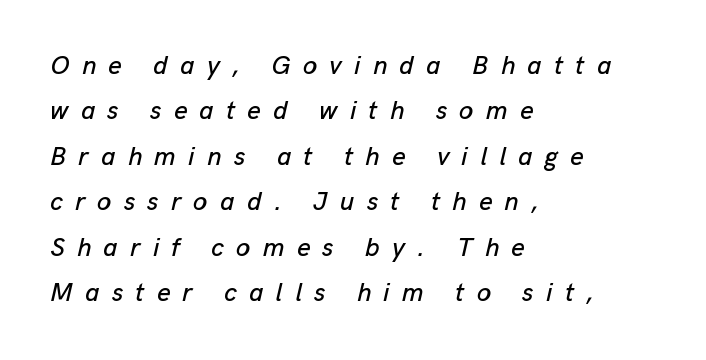
Q: Is the text italic (slanted)? A: Yes, it leans right by about 13 degrees.
Q: Is the text underlined? A: No.
Q: How is the paragraph aligned? A: Left-aligned.
Q: Is the spacing between letters normal or unusually wide? A: Unusually wide.
